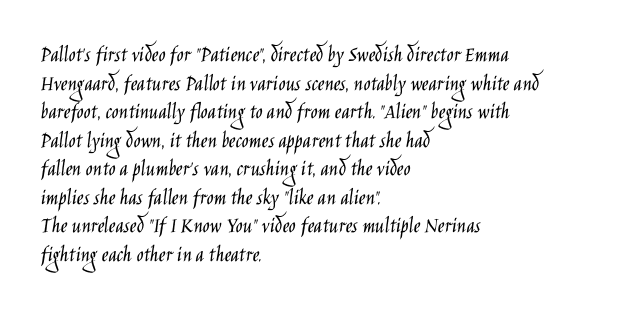
The image shows 23 px text type; set left-aligned, line spacing 1.24x, normal letter spacing, not underlined.
